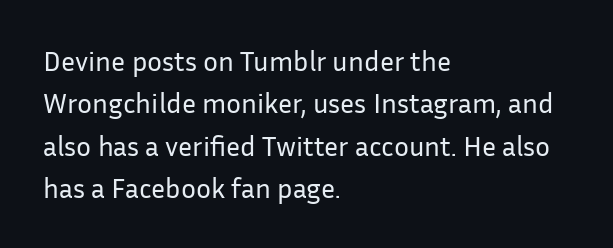
Alignment: flush left. Beneath every word, the page is bare. Successive baselines arrive at the customary interval. The rendering keeps characters at their native spacing. The glyphs in this specimen are sans serif. Note the varied advance widths — an 'i' is clearly narrower than an 'm'.
